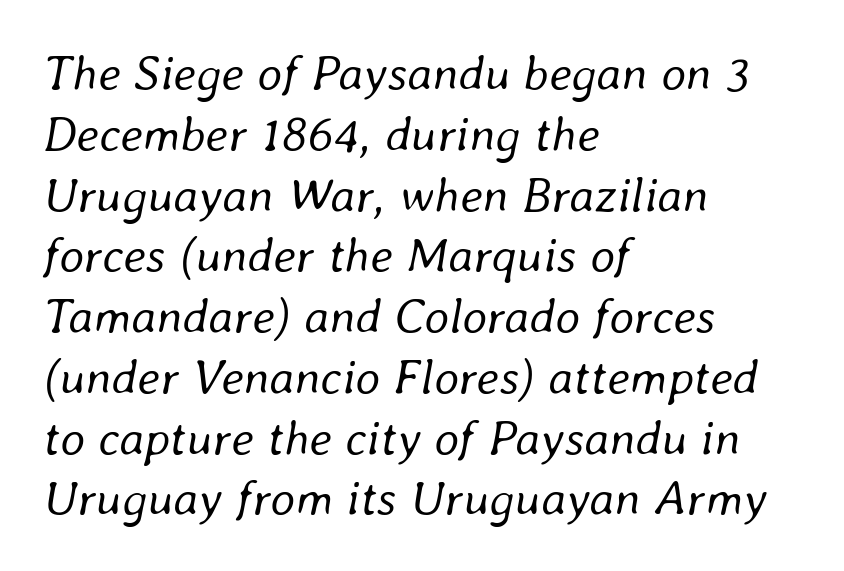
Q: Is the text bold? A: No.
Q: Is the text italic (slanted)? A: Yes, it leans right by about 8 degrees.
Q: Is the text underlined? A: No.
Q: How is the paragraph aligned? A: Left-aligned.
Q: Is the spacing between letters normal or unusually wide? A: Normal.
Q: Width (condensed, normal, or wide)? A: Normal.
Q: Stroke contrast? A: Low.
Q: x-height? A: Medium.
Q: Monospaced? A: No.
